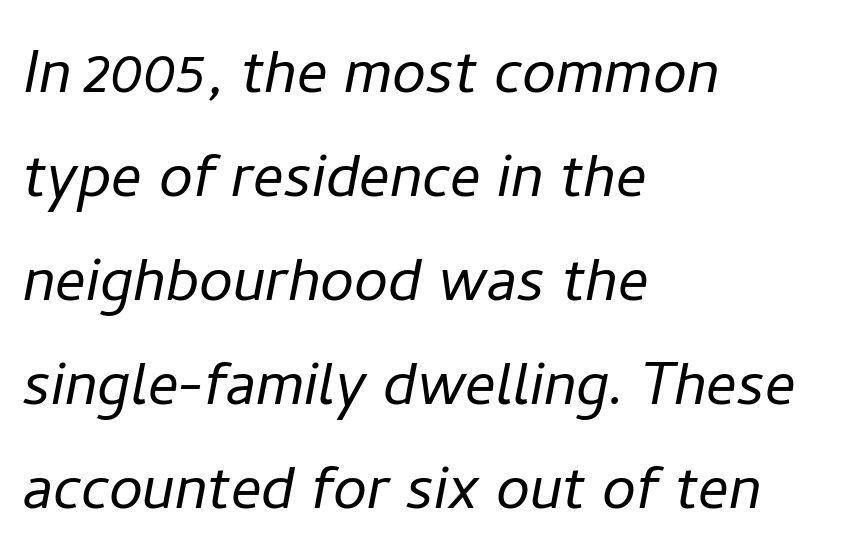
The image shows 76 px light type, italic (leaning right); set left-aligned, normal line spacing (1.37x), normal letter spacing, not underlined; low stroke contrast and a medium x-height.
